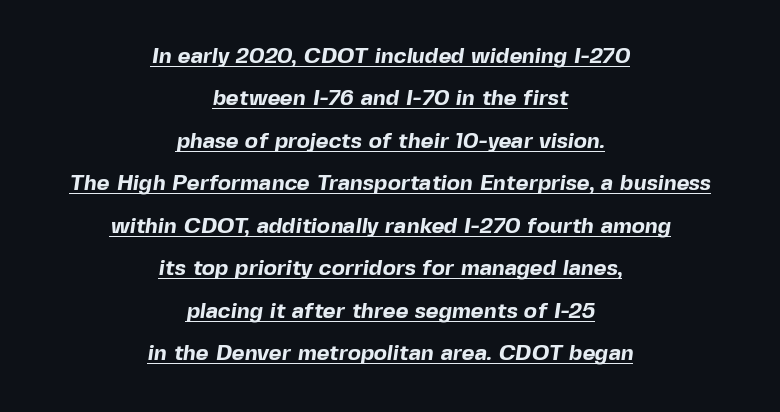
The line-height multiplier appears high, well above default. This sample is center-justified, so both line endings float freely. This is heavy type, rendered in bold. There is no visible air inserted between adjacent glyphs. Every word sits above its own underline.
